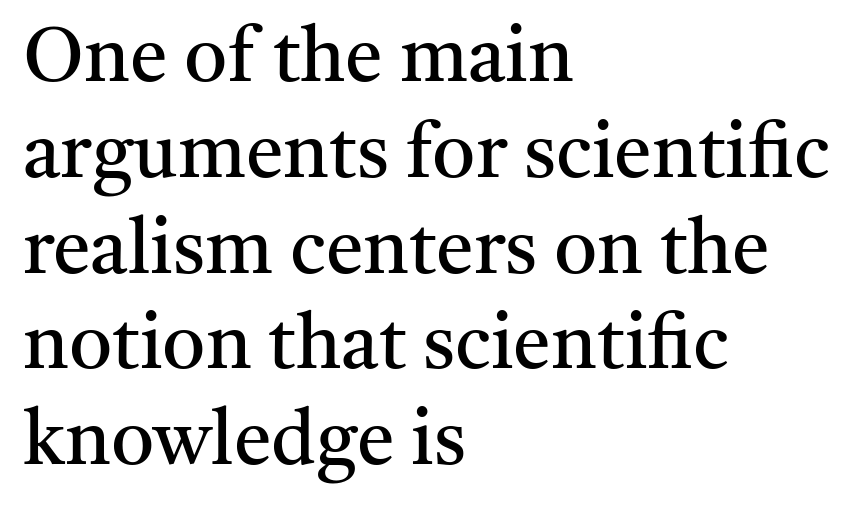
Q: Is the text bold? A: No.
Q: Is the text italic (slanted)? A: No, it is upright.
Q: Is the typeface a serif or a sans-serif typeface? A: Serif.
Q: Is the text underlined? A: No.
Q: How is the paragraph aligned? A: Left-aligned.
Q: Is the spacing between letters normal or unusually wide? A: Normal.
Q: Is the spacing between lines tight, normal or loose? A: Normal.
Q: Width (condensed, normal, or wide)? A: Normal.
Q: Stroke contrast? A: Medium.
Q: x-height? A: Medium.
Q: Monospaced? A: No.
